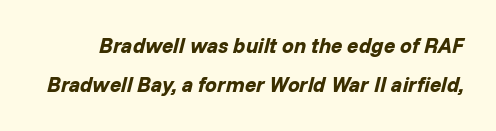
The gaps between neighbouring characters are ordinary and unremarkable. A dark, heavy texture on the line: the type is bold. Anything drawn beneath the words? Only blank space. This sample uses an oblique cut, with every glyph tilted off the vertical.
